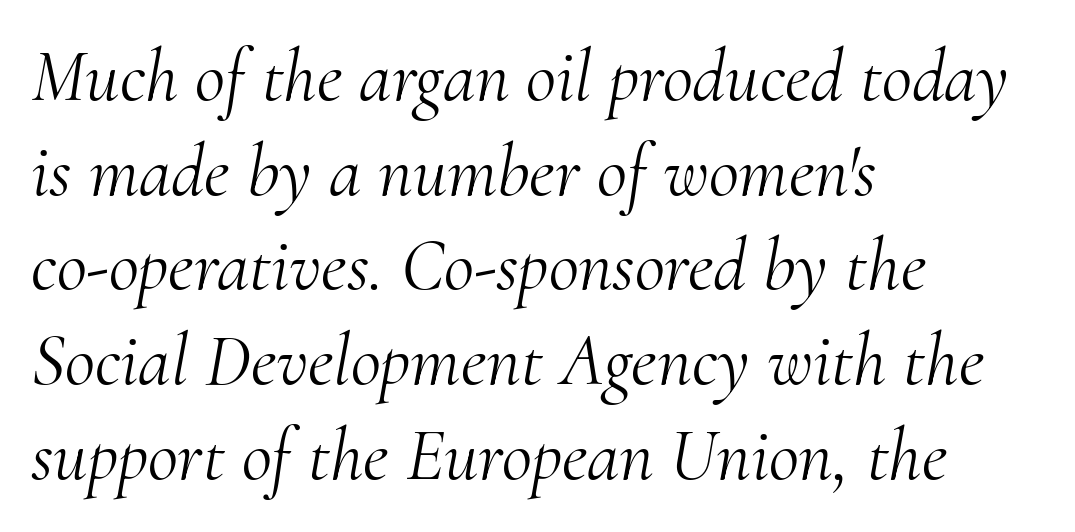
{"serif": "yes", "italic": "yes", "lean": "right", "slant_degrees": 10, "bold": "no", "weight": "light", "width": "normal", "stroke_contrast": "medium", "x_height": "small", "monospaced": "no", "underline": "no", "align": "left", "line_spacing": "normal", "line_spacing_ratio": 1.28, "letter_spacing": "normal", "letter_spacing_em": 0.0, "glyph_px": 74}
